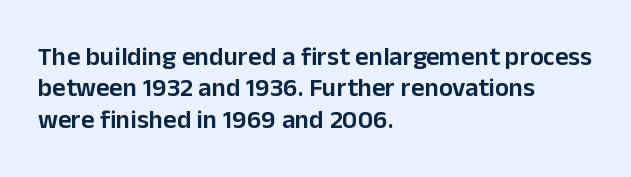
{"italic": "no", "bold": "semi", "underline": "no", "align": "left", "line_spacing_ratio": 1.21, "letter_spacing": "normal", "letter_spacing_em": 0.0, "glyph_px": 26}
